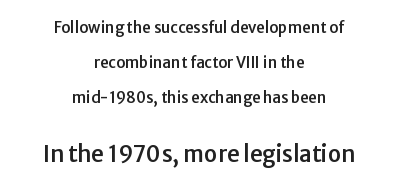
The image shows 22 px text type, upright; set centered, loose line spacing (2.33x), normal letter spacing, not underlined; the second (bottom) block is 1.47x larger.
